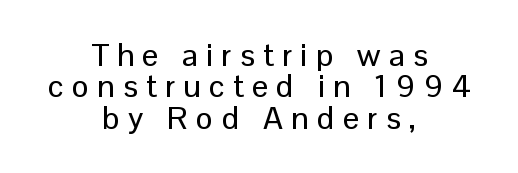
The image shows 32 px sans-serif type, upright; set centered, tight line spacing (0.98x), unusually wide letter spacing (+0.26 em), not underlined; low stroke contrast and a medium x-height.
